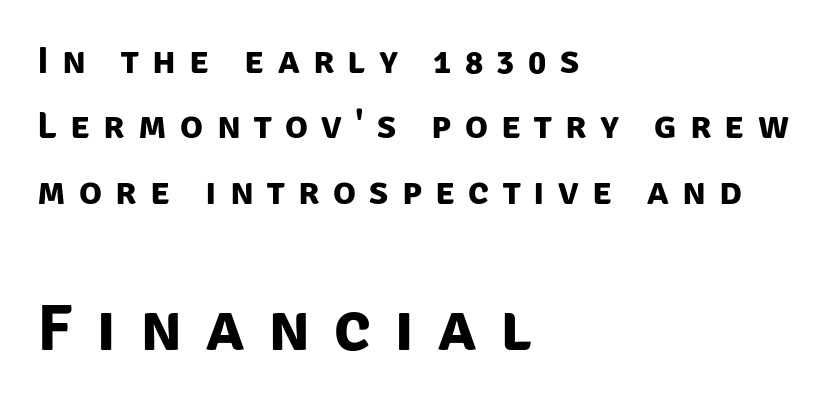
The designer went with a sans here, leaving each stem footless. Characters follow at a spacing far wider than the type designer built in. The ragged edge is on the right, which tells us the setting is flush left. Only glyphs here, with clear space below each row. Character widths vary here, with narrow letters taking less room than wide ones.
